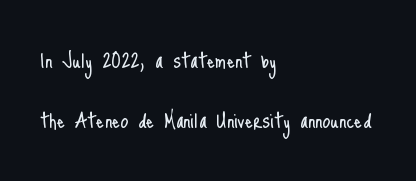
The strokes carry an ordinary text weight at most. Every row of glyphs begins at an identical x-position on the left. Unlike italic type, these characters show no tilt at all. In terms of letterspacing, this is plain default setting. A clean baseline with only descenders dipping below it. What's the leading like? Stretched, with rows far apart.
